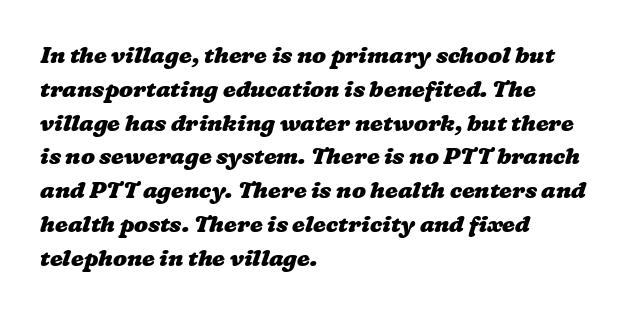
The block of text has a typical density, with ordinary space between rows. Words appear dense and cohesive because spacing is normal. A classic flush-left, rag-right setting is used for this passage. Summary of weight: heavy, a full bold. The string is rendered with underlining switched off.
